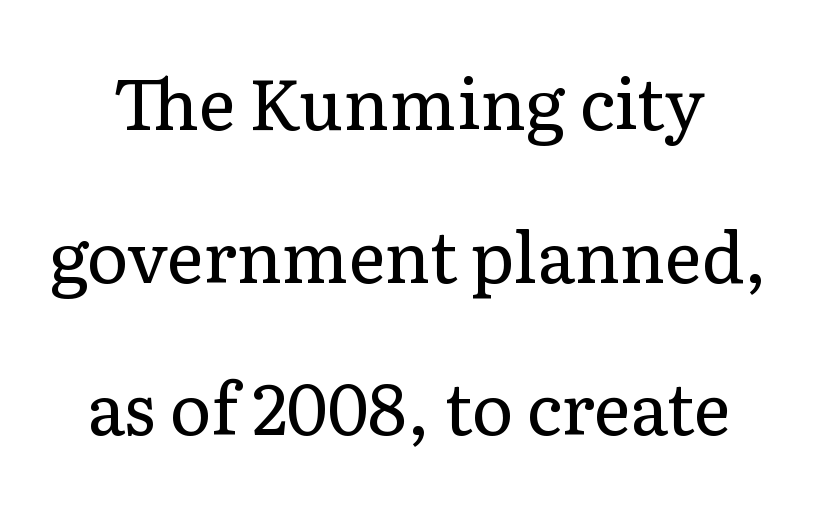
The image shows 70 px regular-weight serif type, upright; set loose line spacing (2.18x), normal letter spacing, not underlined; low stroke contrast and a medium x-height.
